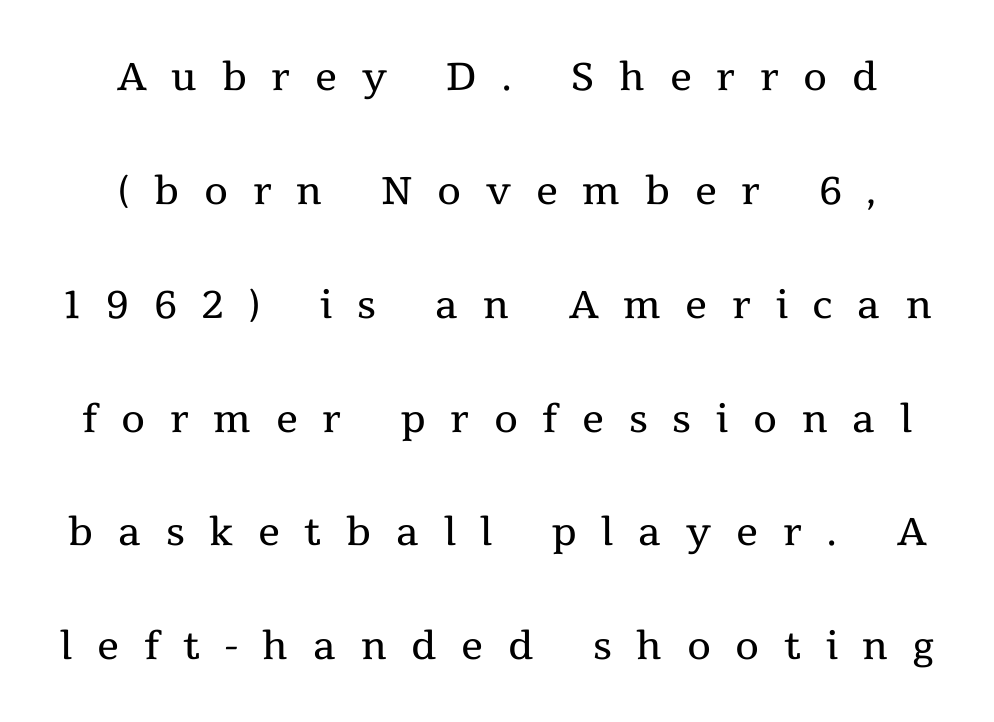
Compared with typical body copy, the letter spacing here is much looser. These lines are composed in type with serifs. Varying glyph widths throughout — classic text-font behaviour. One-word summary of the alignment: center. Bare-footed words on every line.
